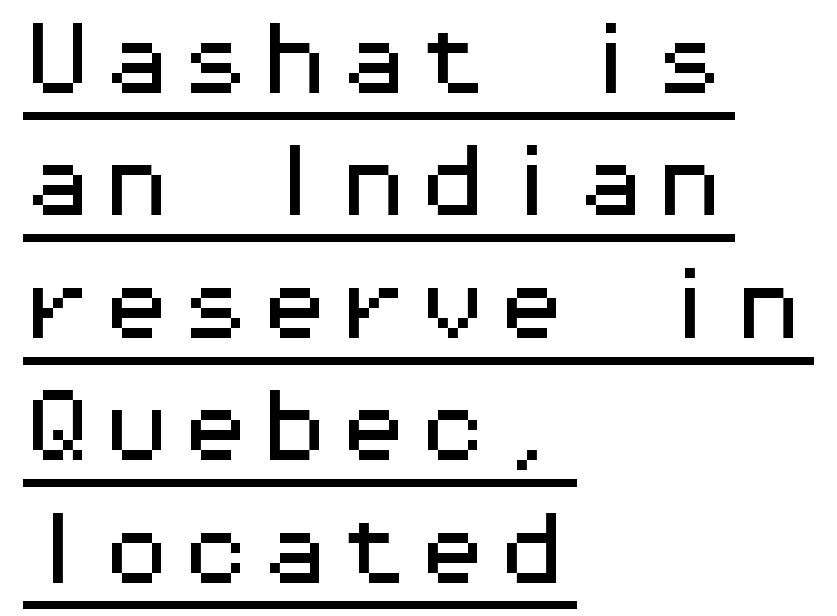
Inter-character spacing is left at the font's built-in metrics. The face used here is monospaced, like something from a code editor. Students, observe the line beneath the letters — that is underlining. Quick note: not italic, upright.
